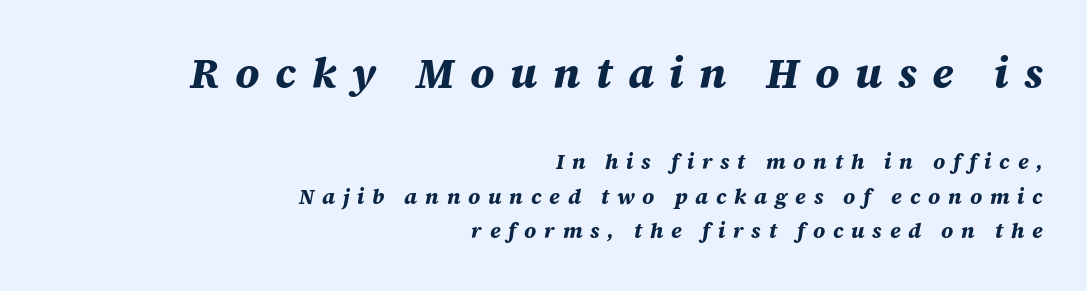
{"italic": "yes", "lean": "right", "slant_degrees": 12, "bold": "yes", "weight": "bold", "width": "normal", "stroke_contrast": "medium", "x_height": "large", "monospaced": "no", "underline": "no", "align": "right", "line_spacing": "normal", "line_spacing_ratio": 1.65, "letter_spacing": "wide", "letter_spacing_em": 0.37, "larger_block": "first", "size_ratio": 2.0, "glyph_px": 42}
